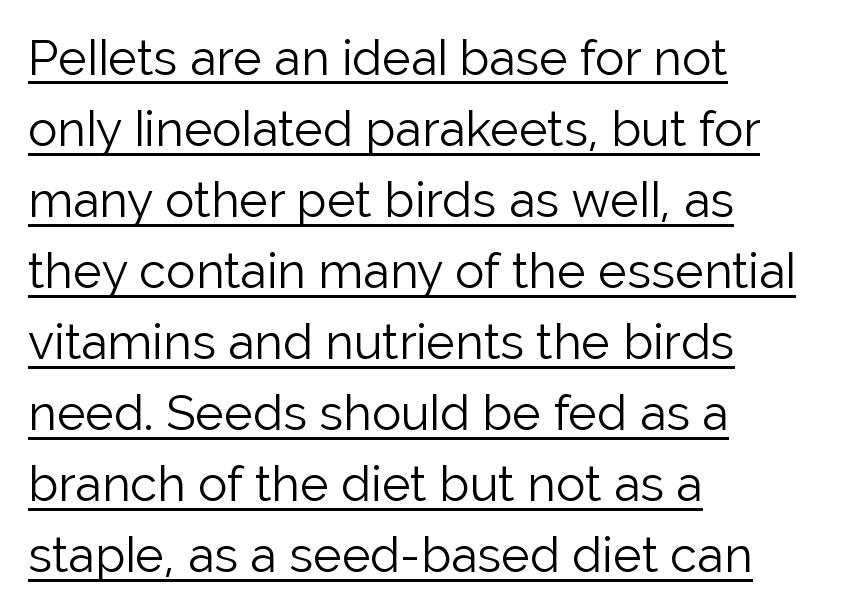
What's the leading like? Ordinary, nothing unusual. Caption: standard tracking, unaltered. A baseline rule has been typeset under these characters. Compared with a centered layout, this one pins lines to the left instead.
